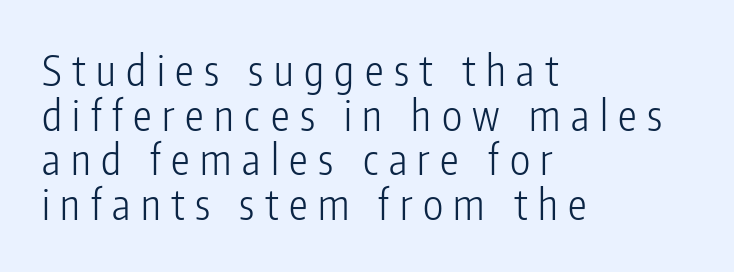
{"serif": "no", "italic": "no", "bold": "no", "weight": "light", "width": "condensed", "stroke_contrast": "low", "x_height": "medium", "monospaced": "no", "underline": "no", "align": "left", "line_spacing": "tight", "line_spacing_ratio": 1.06, "letter_spacing": "wide", "letter_spacing_em": 0.25, "glyph_px": 42}
